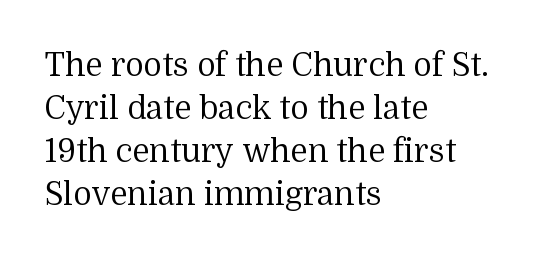
{"serif": "yes", "italic": "no", "bold": "no", "weight": "regular", "width": "normal", "stroke_contrast": "medium", "x_height": "medium", "monospaced": "no", "underline": "no", "align": "left", "line_spacing": "normal", "line_spacing_ratio": 1.34, "letter_spacing": "normal", "letter_spacing_em": 0.0, "glyph_px": 32}
